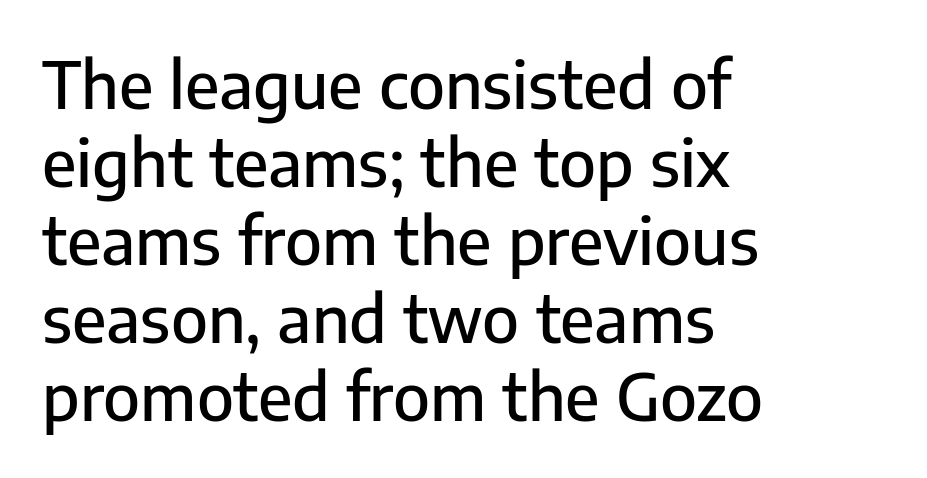
If you drew a line through each stem, it would be perfectly vertical. Think of a printed novel: that variable character pitch is what you see here. Letter spacing: default. Examine the stroke ends and you'll find no serifs. The foot of each line stays bare and open. These lines are set flush left with a ragged right edge.
